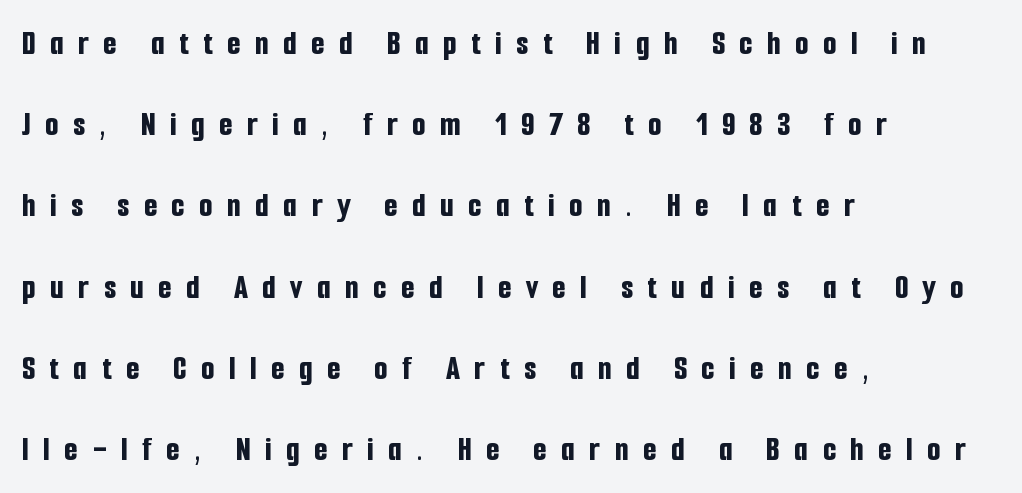
The image shows 35 px bold, condensed sans-serif type, upright; set left-aligned, loose line spacing (2.32x), unusually wide letter spacing (+0.41 em), not underlined; low stroke contrast and a medium x-height.
